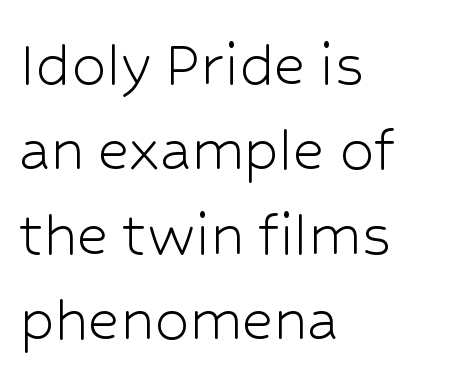
The glyphs in this specimen are sans serif. These lines are rendered in a variable-pitch font. Notice how the stems are strictly vertical — no italics here. Inter-character spacing is left at the font's built-in metrics.
